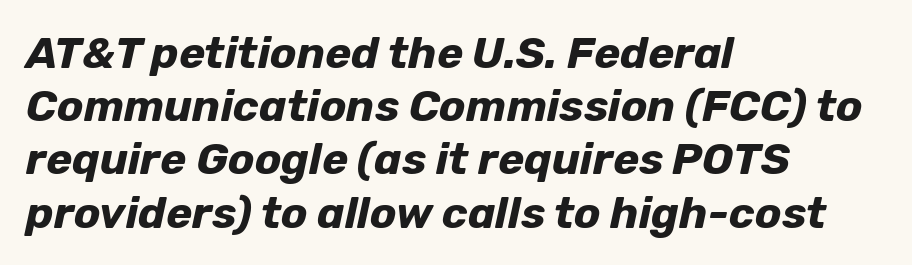
The image shows 44 px bold type, italic (leaning right); set left-aligned, line spacing 1.21x, normal letter spacing, not underlined; low stroke contrast and a medium x-height.
